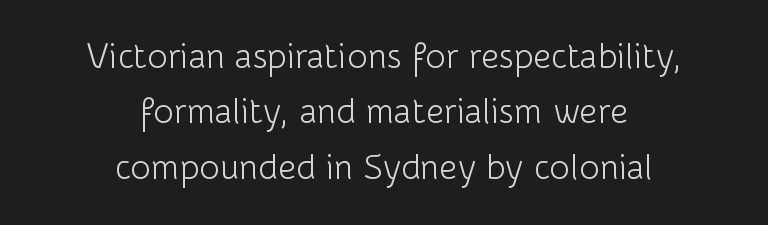
{"serif": "no", "italic": "no", "bold": "no", "weight": "light", "width": "normal", "stroke_contrast": "low", "x_height": "medium", "monospaced": "no", "underline": "no", "align": "center", "line_spacing": "normal", "line_spacing_ratio": 1.58, "letter_spacing": "normal", "letter_spacing_em": 0.0, "glyph_px": 35}
